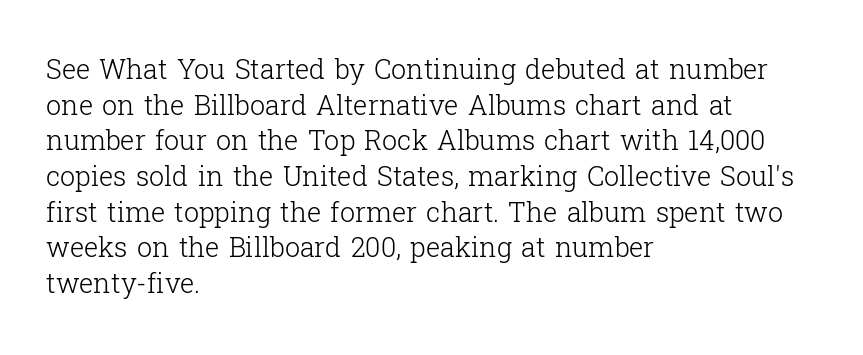
{"italic": "no", "bold": "no", "underline": "no", "align": "left", "line_spacing": "normal", "line_spacing_ratio": 1.32, "letter_spacing": "normal", "letter_spacing_em": 0.0, "glyph_px": 27}
